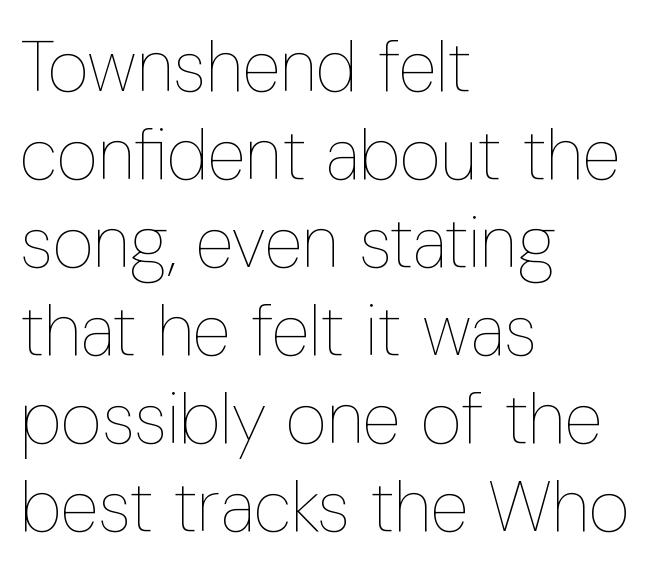
In terms of letterspacing, this is plain default setting. Compared with a typical body face, this is equally light or lighter still. Spacing verdict: proportional, widths tailored to each character. Beneath every word, the page is bare. The letters stand straight up with perfectly vertical stems.
